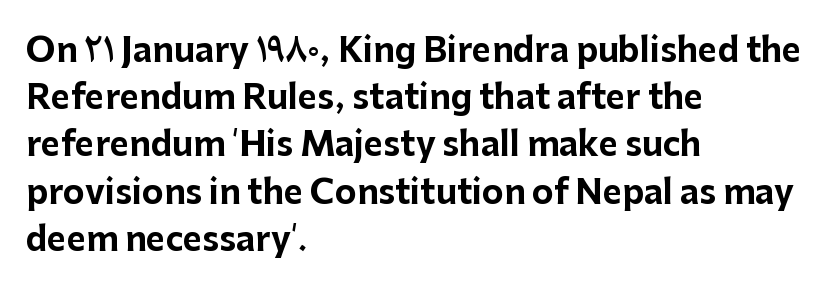
The image shows 33 px bold sans-serif type, upright; set left-aligned, normal line spacing (1.43x), normal letter spacing, not underlined; low stroke contrast and a medium x-height.
